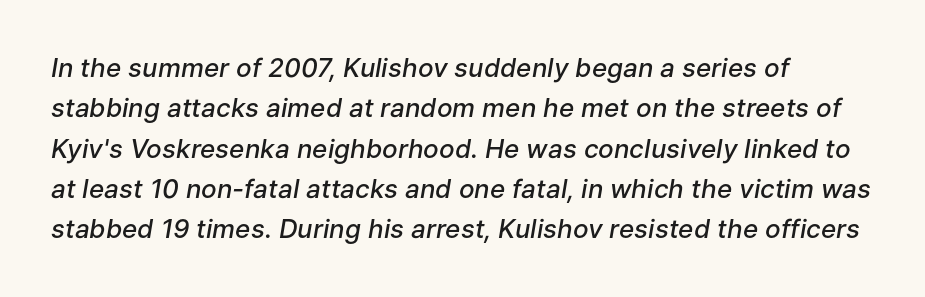
The sample has been set in demibold, a notch under bold. Quick note: underline off. Tracking here is standard; glyphs follow each other at the usual distance. Vertically, the passage feels balanced, rows spaced as you'd expect. This sample is left-justified, so line endings fall wherever the words run out. The font's italic variant was chosen for this text.
